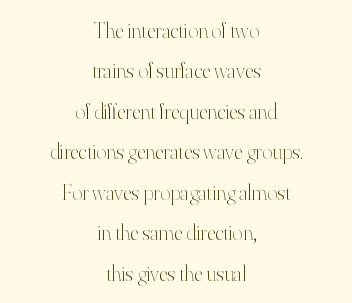
The image shows 22 px text type, upright; set centered, line spacing 1.84x, normal letter spacing, not underlined.
